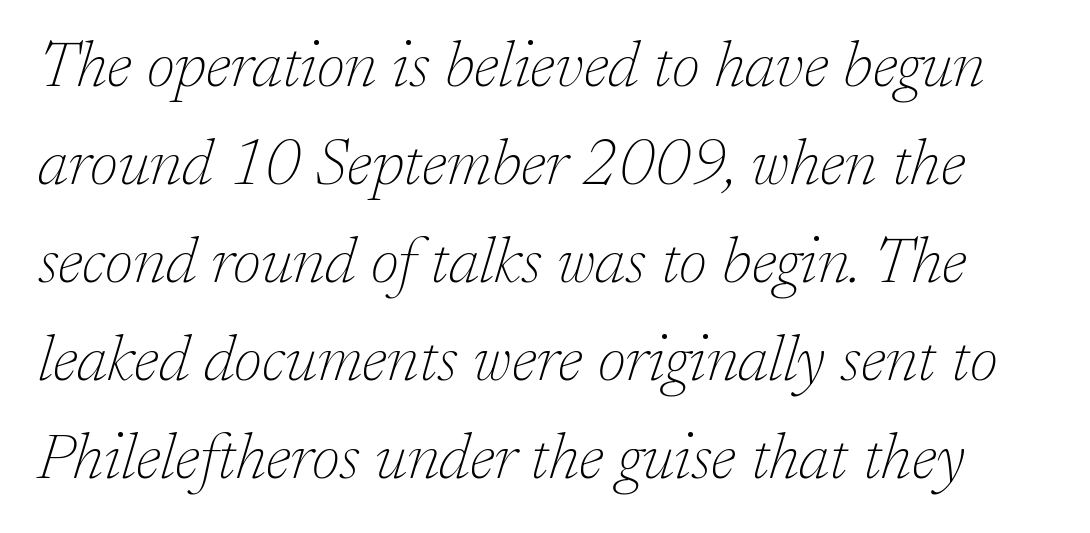
The glyphs are unaccompanied by any horizontal stroke below them. Spacing verdict: proportional, widths tailored to each character. Serif or sans? Serif — the stroke terminals have little feet. Letter spacing: default.
